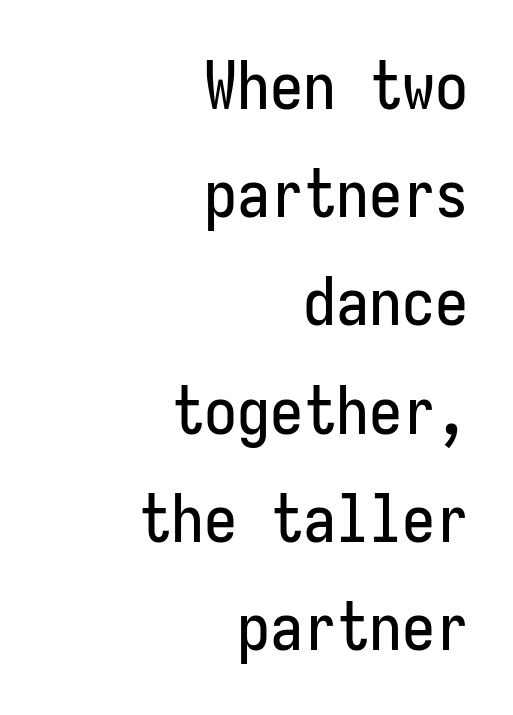
One glance says typical: line gaps are just what's usual. One-word summary of the alignment: right. Does the lettering tilt? It doesn't — this is upright. Do the characters align in a grid? Yes, the font is monospaced. Nothing unusual about the tracking: characters are spaced as the font intends.
